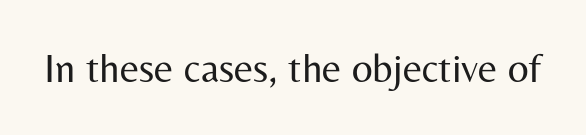
Posture: straight, roman, zero tilt. Serif or sans? Sans — the stroke terminals are bare. Between one letter and the next there's only the usual sliver of space. The zone under the glyphs is completely vacant. The face used here is proportionally spaced, like ordinary book or web type. Compared with a typical body face, this is equally light or lighter still.
